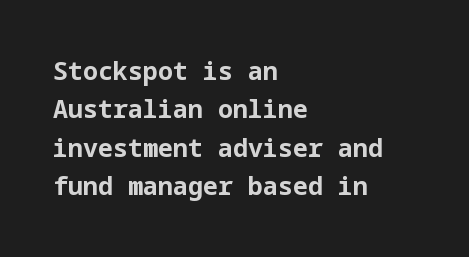
{"italic": "no", "bold": "yes", "underline": "no", "align": "left", "line_spacing": "normal", "line_spacing_ratio": 1.54, "letter_spacing": "normal", "letter_spacing_em": 0.0, "glyph_px": 25}
